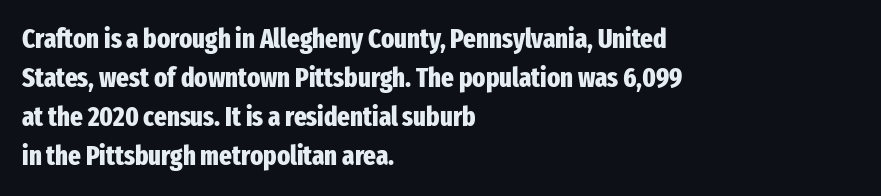
The image shows 27 px bold type, upright; set left-aligned, normal line spacing (1.45x), normal letter spacing, not underlined.
